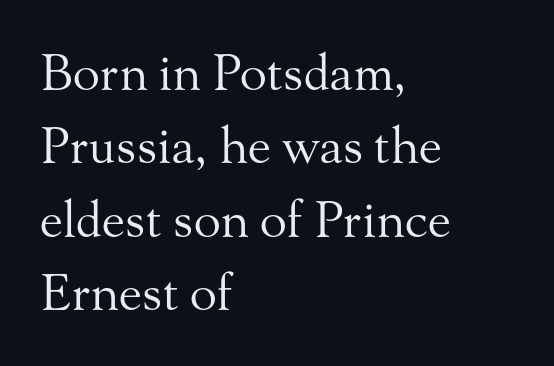
Q: Is the text bold? A: No.
Q: Is the text italic (slanted)? A: No, it is upright.
Q: Is the typeface a serif or a sans-serif typeface? A: Serif.
Q: Is the text underlined? A: No.
Q: How is the paragraph aligned? A: Left-aligned.
Q: Is the spacing between letters normal or unusually wide? A: Normal.
Q: Is the spacing between lines tight, normal or loose? A: Normal.
Q: Width (condensed, normal, or wide)? A: Normal.
Q: Stroke contrast? A: Medium.
Q: x-height? A: Small.
Q: Monospaced? A: No.
